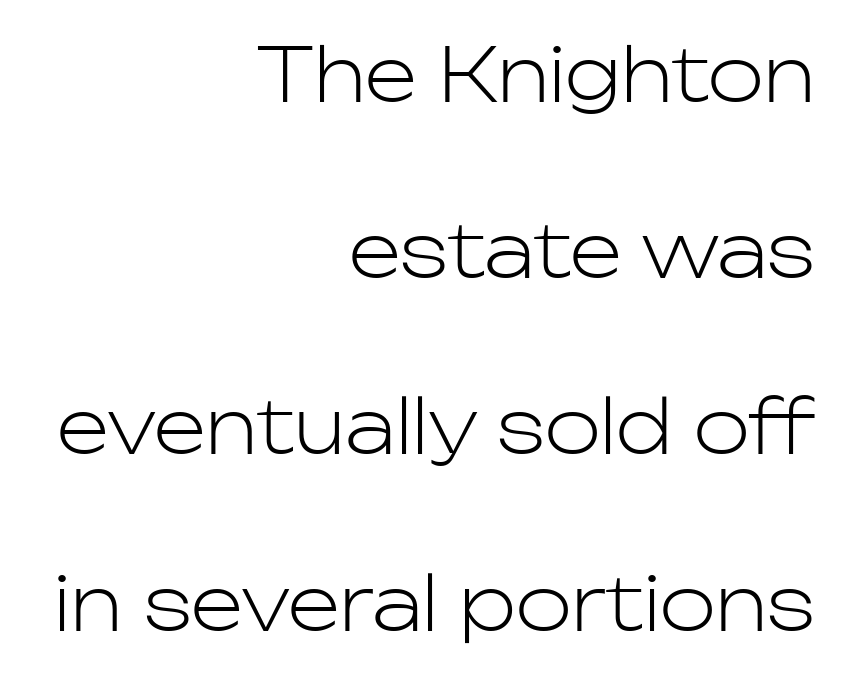
Stroke thickness stays within the range of a standard reading face or lighter. The rendering uses a large line-height, opening up the rows. Compared with typical body copy, the letter spacing here is the same. Visually the block forms a straight wall on the right and a jagged coastline on the left. Any mark beneath the type? The region is blank. The rendering uses natural spacing where letterforms have individual widths.
